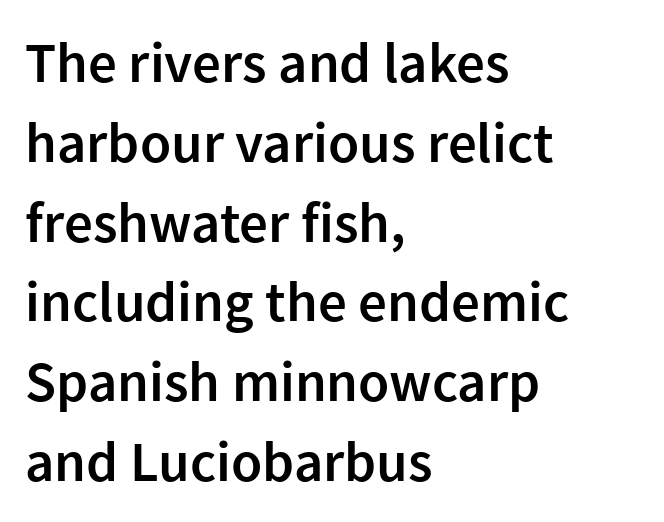
Q: Is the text bold? A: Semi-bold.
Q: Is the text italic (slanted)? A: No, it is upright.
Q: Is the typeface a serif or a sans-serif typeface? A: Sans-serif.
Q: Is the text underlined? A: No.
Q: How is the paragraph aligned? A: Left-aligned.
Q: Is the spacing between letters normal or unusually wide? A: Normal.
Q: Is the spacing between lines tight, normal or loose? A: Normal.
Q: Width (condensed, normal, or wide)? A: Normal.
Q: Stroke contrast? A: Low.
Q: x-height? A: Medium.
Q: Monospaced? A: No.
